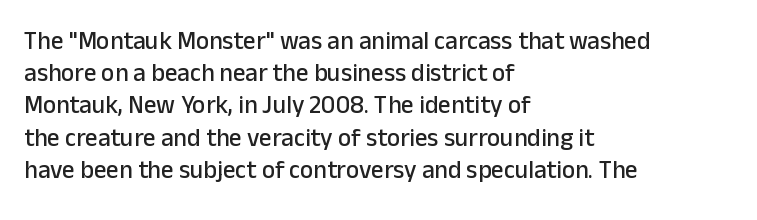
No italicization has been applied; the sample stays upright. This sample uses plain, unmodified letter spacing. Decoration check: the copy has no underline. The typesetter chose a ragged-right arrangement here. Interline gaps are of average width in this sample.
